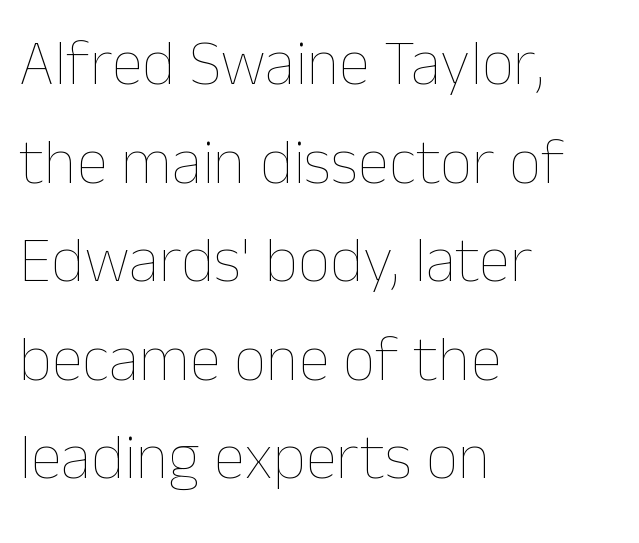
This is roman type, the default non-slanted kind. The letters advance in unequal steps, a hallmark of proportional type. Quick note: interline space is typical. This rendering uses left alignment, leaving the right contour irregular. Compared with typical body copy, the letter spacing here is the same.
